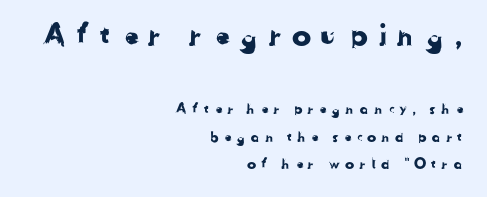
The image shows 29 px sans-serif type; set right-aligned, loose line spacing (1.94x), unusually wide letter spacing (+0.32 em), not underlined; the first (top) block is 2.07x larger; low stroke contrast and a medium x-height.
